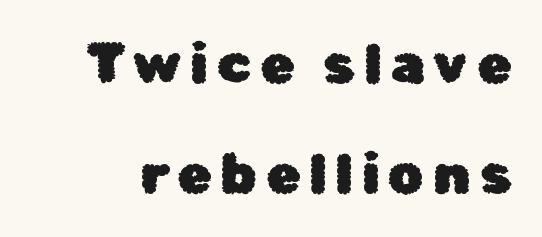
The image shows 56 px sans-serif type, upright; set loose line spacing (1.96x), not underlined; low stroke contrast and a medium x-height.
